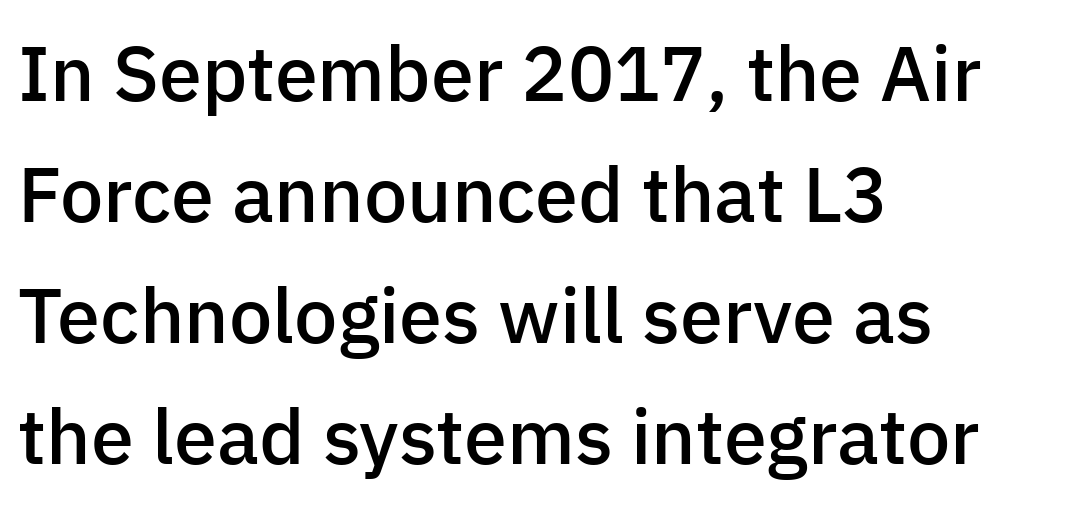
Q: Is the text bold? A: Semi-bold.
Q: Is the text italic (slanted)? A: No, it is upright.
Q: Is the typeface a serif or a sans-serif typeface? A: Sans-serif.
Q: Is the text underlined? A: No.
Q: How is the paragraph aligned? A: Left-aligned.
Q: Is the spacing between letters normal or unusually wide? A: Normal.
Q: Is the spacing between lines tight, normal or loose? A: Normal.
Q: Width (condensed, normal, or wide)? A: Normal.
Q: Stroke contrast? A: Low.
Q: x-height? A: Medium.
Q: Monospaced? A: No.
